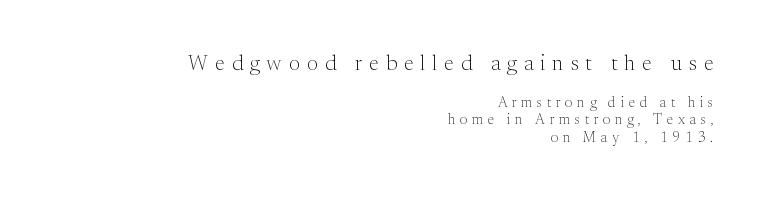
{"italic": "no", "bold": "no", "underline": "no", "align": "right", "line_spacing_ratio": 1.22, "letter_spacing": "wide", "letter_spacing_em": 0.34, "larger_block": "first", "size_ratio": 1.5, "glyph_px": 21}
